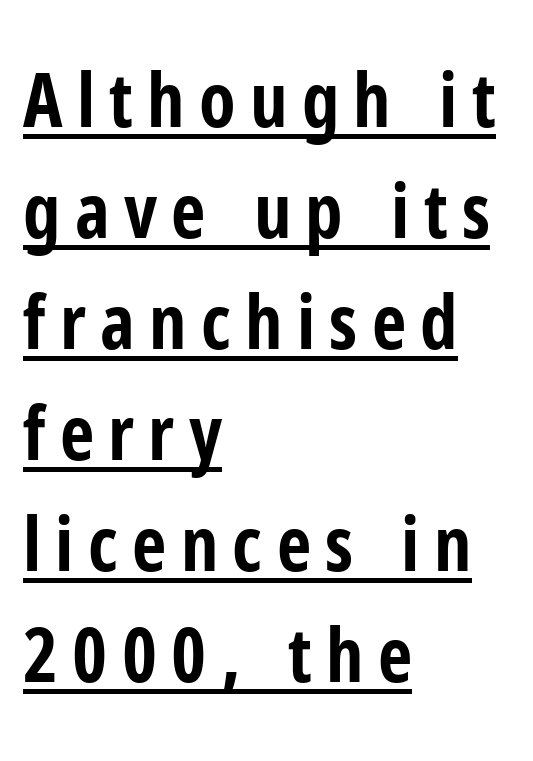
{"serif": "no", "italic": "no", "bold": "yes", "weight": "bold", "width": "condensed", "stroke_contrast": "low", "x_height": "medium", "monospaced": "no", "underline": "yes", "align": "left", "line_spacing": "normal", "line_spacing_ratio": 1.48, "glyph_px": 75}
